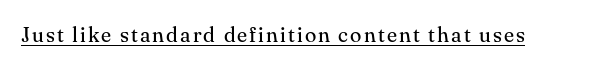
{"italic": "no", "bold": "no", "underline": "yes", "glyph_px": 21}
